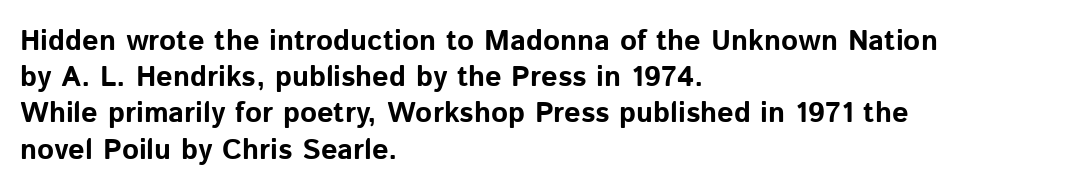
The image shows 29 px bold sans-serif type, upright; set left-aligned, normal line spacing (1.25x), normal letter spacing, not underlined; low stroke contrast and a medium x-height.
